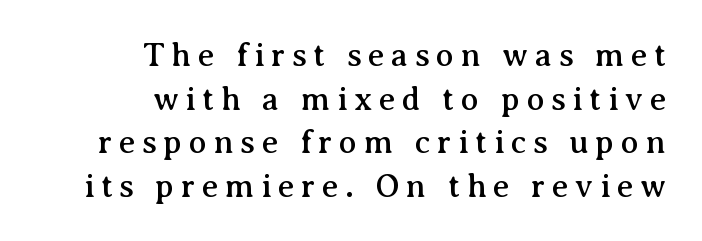
Students, observe: this is what conventionally led text looks like. In terms of letterform style, serifs are clearly present. Descenders hang freely into open space. Each letter keeps its own natural width here, so spacing adapts to shape. Is the letter spacing exaggerated? Yes — the characters are pushed far apart.
